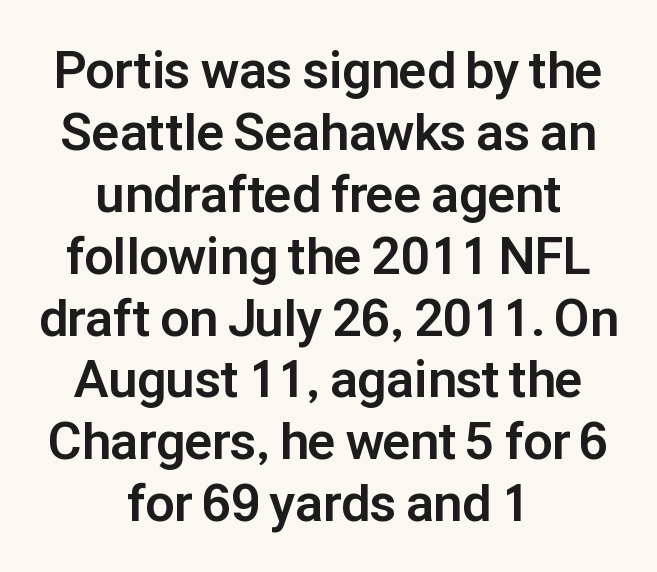
Q: Is the text bold? A: Yes.
Q: Is the text italic (slanted)? A: No, it is upright.
Q: Is the typeface a serif or a sans-serif typeface? A: Sans-serif.
Q: Is the text underlined? A: No.
Q: How is the paragraph aligned? A: Centered.
Q: Is the spacing between letters normal or unusually wide? A: Normal.
Q: Width (condensed, normal, or wide)? A: Normal.
Q: Stroke contrast? A: Low.
Q: x-height? A: Medium.
Q: Monospaced? A: No.
